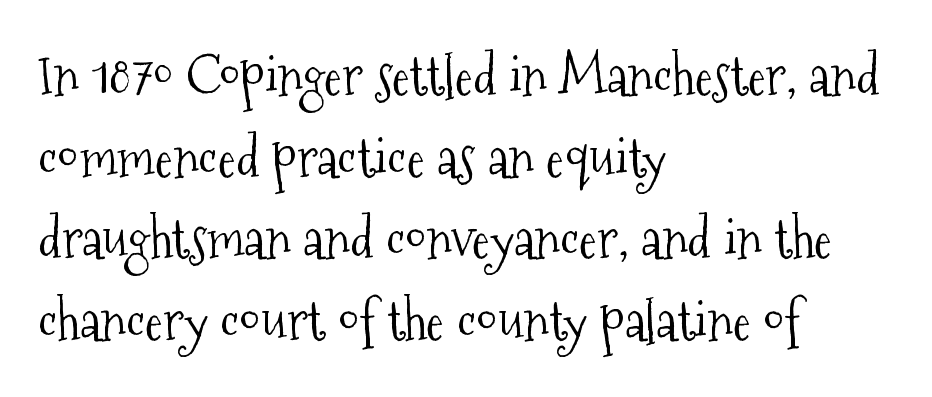
Q: Is the text bold? A: No.
Q: Is the text italic (slanted)? A: No, it is upright.
Q: Is the typeface a serif or a sans-serif typeface? A: Serif.
Q: Is the text underlined? A: No.
Q: How is the paragraph aligned? A: Left-aligned.
Q: Is the spacing between letters normal or unusually wide? A: Normal.
Q: Is the spacing between lines tight, normal or loose? A: Normal.
Q: Width (condensed, normal, or wide)? A: Condensed.
Q: Stroke contrast? A: Medium.
Q: x-height? A: Medium.
Q: Monospaced? A: No.
